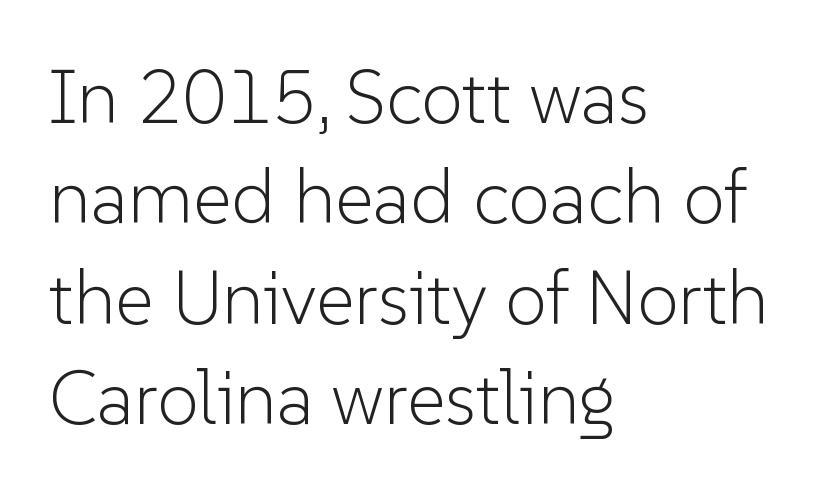
{"serif": "no", "italic": "no", "bold": "no", "weight": "light", "width": "normal", "stroke_contrast": "low", "x_height": "medium", "monospaced": "no", "underline": "no", "align": "left", "line_spacing": "normal", "line_spacing_ratio": 1.34, "letter_spacing": "normal", "letter_spacing_em": 0.0, "glyph_px": 75}
